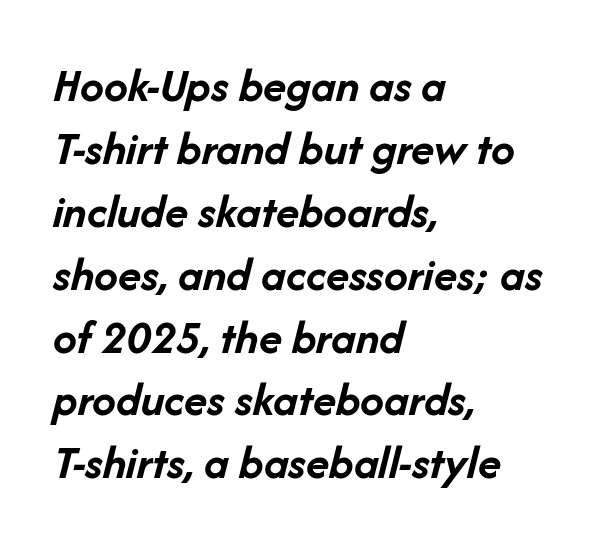
{"italic": "yes", "lean": "right", "slant_degrees": 14, "bold": "yes", "weight": "semibold", "width": "normal", "stroke_contrast": "low", "x_height": "medium", "monospaced": "no", "underline": "no", "align": "left", "line_spacing": "normal", "line_spacing_ratio": 1.31, "letter_spacing": "normal", "letter_spacing_em": 0.0, "glyph_px": 48}
